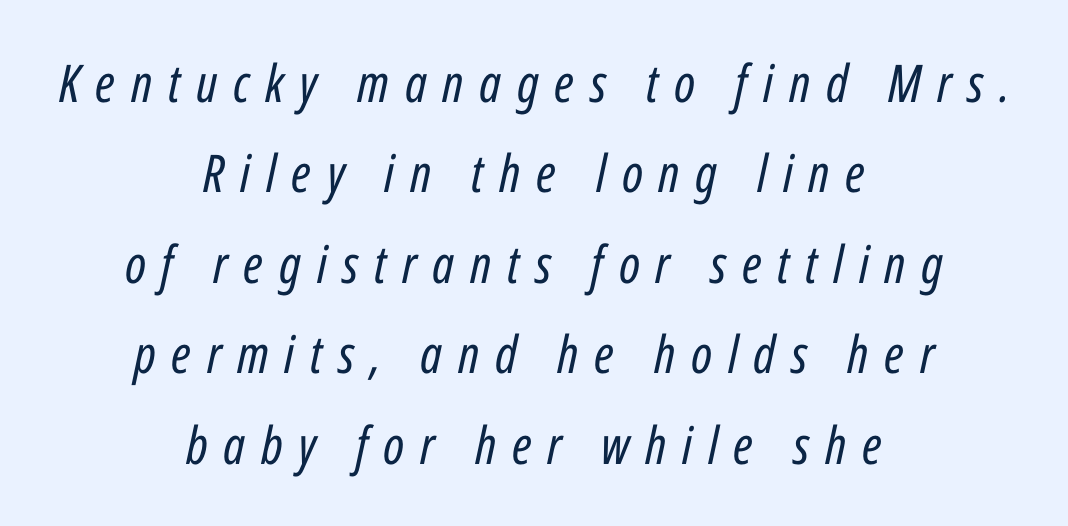
Is the type heavy? It reads as light-to-regular instead. Beneath every word, the page is bare. You could not count columns in this text — the font is proportionally spaced. Looking at the ascenders, they clearly lean. Tracking value appears strongly positive — letters spread wide. Neither beginnings nor endings align; midpoints do.
